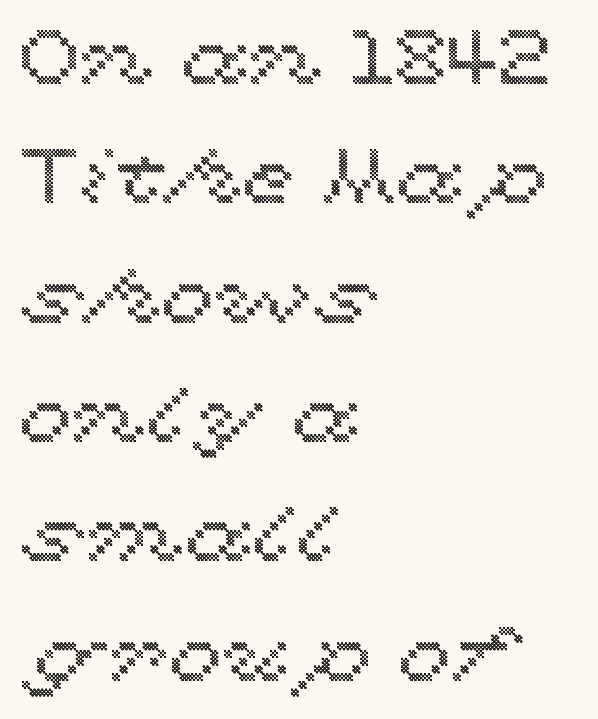
{"width": "wide", "x_height": "medium", "monospaced": "no", "underline": "no", "align": "left", "line_spacing": "normal", "line_spacing_ratio": 1.55, "letter_spacing": "normal", "letter_spacing_em": 0.0, "glyph_px": 77}
